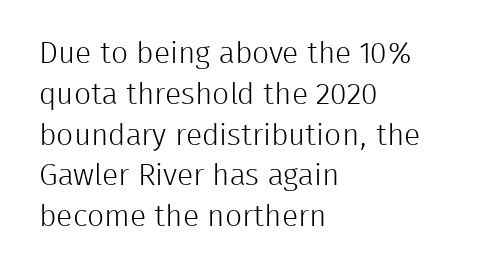
Q: Is the text bold? A: No.
Q: Is the text italic (slanted)? A: No, it is upright.
Q: Is the typeface a serif or a sans-serif typeface? A: Sans-serif.
Q: Is the text underlined? A: No.
Q: How is the paragraph aligned? A: Left-aligned.
Q: Is the spacing between letters normal or unusually wide? A: Normal.
Q: Is the spacing between lines tight, normal or loose? A: Normal.
Q: Width (condensed, normal, or wide)? A: Normal.
Q: Stroke contrast? A: Low.
Q: x-height? A: Medium.
Q: Monospaced? A: No.
